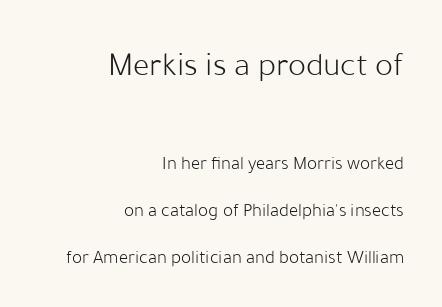
Q: Is the text bold? A: No.
Q: Is the text italic (slanted)? A: No, it is upright.
Q: Is the typeface a serif or a sans-serif typeface? A: Sans-serif.
Q: Is the text underlined? A: No.
Q: How is the paragraph aligned? A: Right-aligned.
Q: Is the spacing between letters normal or unusually wide? A: Normal.
Q: Is the spacing between lines tight, normal or loose? A: Loose.
Q: Which block of text is set in a larger size, the first (top) or the second (bottom)? A: The first (top) one.
Q: Width (condensed, normal, or wide)? A: Normal.
Q: Stroke contrast? A: Low.
Q: x-height? A: Medium.
Q: Monospaced? A: No.
